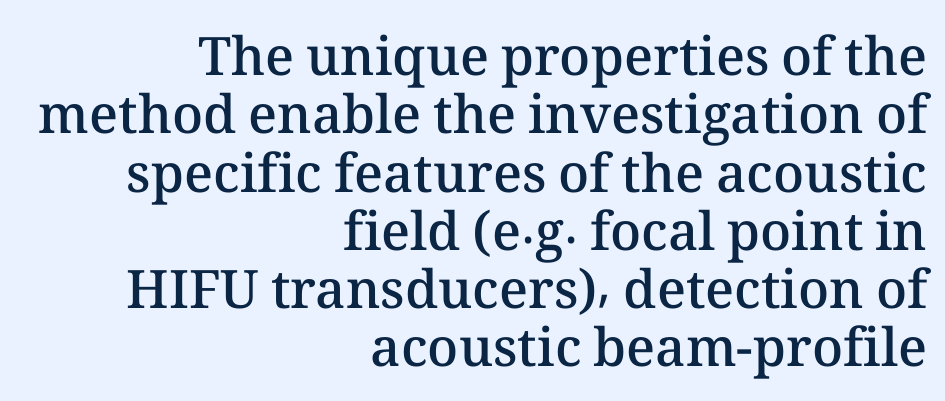
Q: Is the text bold? A: Semi-bold.
Q: Is the text italic (slanted)? A: No, it is upright.
Q: Is the text underlined? A: No.
Q: How is the paragraph aligned? A: Right-aligned.
Q: Is the spacing between letters normal or unusually wide? A: Normal.
Q: Is the spacing between lines tight, normal or loose? A: Tight.
Q: Width (condensed, normal, or wide)? A: Normal.
Q: Stroke contrast? A: Medium.
Q: x-height? A: Medium.
Q: Monospaced? A: No.
